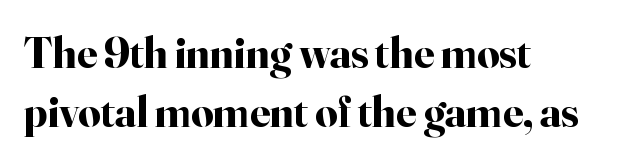
Q: Is the text bold? A: Yes.
Q: Is the text italic (slanted)? A: No, it is upright.
Q: Is the typeface a serif or a sans-serif typeface? A: Serif.
Q: Is the text underlined? A: No.
Q: How is the paragraph aligned? A: Left-aligned.
Q: Is the spacing between letters normal or unusually wide? A: Normal.
Q: Is the spacing between lines tight, normal or loose? A: Normal.
Q: Width (condensed, normal, or wide)? A: Normal.
Q: Stroke contrast? A: High.
Q: x-height? A: Small.
Q: Monospaced? A: No.
